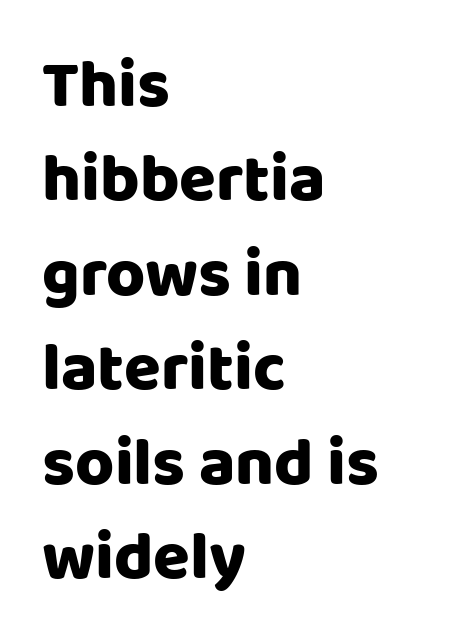
This rendering features lettering with no underline. Classification — sans serif. Proportional: the letters do not fall into vertical columns. The compositor pushed each line to the left boundary. A typesetter would mark this as roman, not italic. Inter-character spacing is left at the font's built-in metrics.
